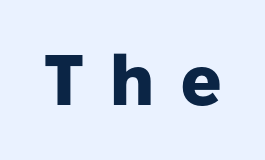
Nothing sits at the stroke ends, so this counts as sans-serif. The face used here is rendered with a markedly widened letterfit. The glyphs are unaccompanied by any horizontal stroke below them. Compared with an ordinary text face, these strokes are far heavier — a full bold. Quick note: not italic, upright. Each letter keeps its own natural width here, so spacing adapts to shape.
